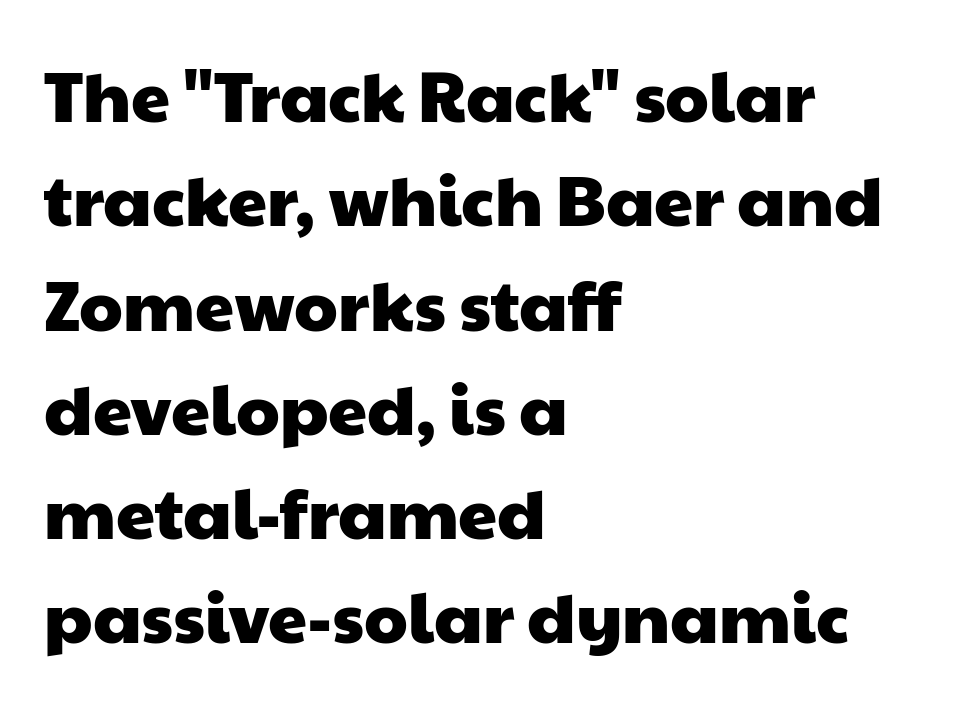
Q: Is the typeface a serif or a sans-serif typeface? A: Sans-serif.
Q: Is the text underlined? A: No.
Q: How is the paragraph aligned? A: Left-aligned.
Q: Is the spacing between letters normal or unusually wide? A: Normal.
Q: Is the spacing between lines tight, normal or loose? A: Normal.
Q: Width (condensed, normal, or wide)? A: Wide.
Q: Stroke contrast? A: Low.
Q: x-height? A: Medium.
Q: Monospaced? A: No.
